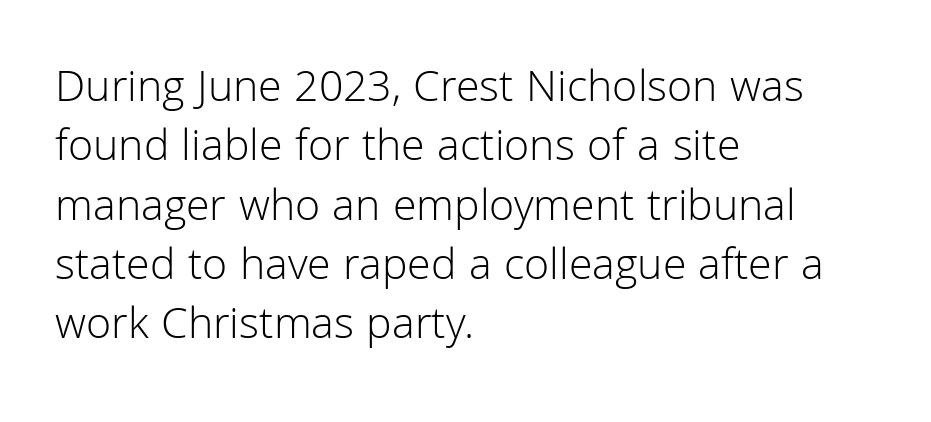
The image shows 46 px light sans-serif type, upright; set left-aligned, normal line spacing (1.29x), normal letter spacing, not underlined; low stroke contrast and a medium x-height.
